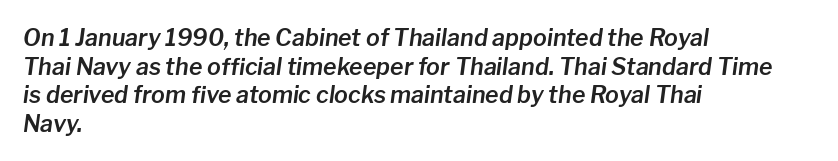
Alignment: flush left. Yep, that's italic — everything's leaning. In terms of letterspacing, this is plain default setting. Anything drawn beneath the words? Only blank space.
